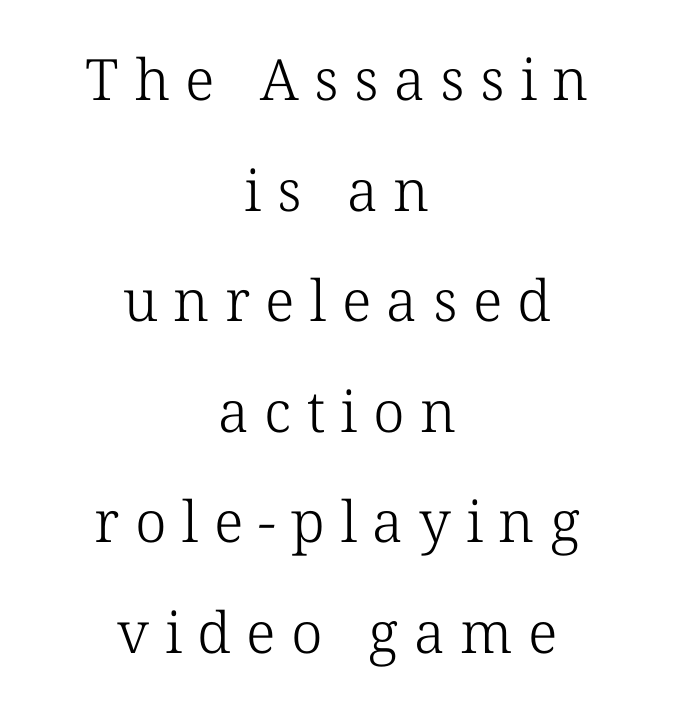
The image shows 57 px light serif type; set centered, loose line spacing (1.94x), unusually wide letter spacing (+0.27 em), not underlined; low stroke contrast and a medium x-height.
